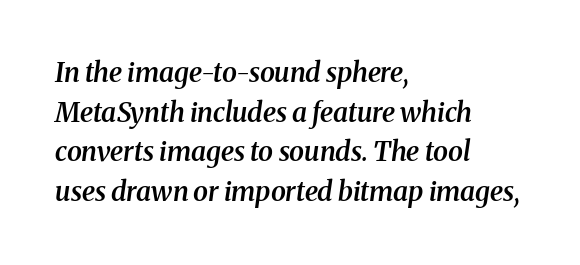
{"italic": "yes", "lean": "right", "slant_degrees": 8, "bold": "semi", "underline": "no", "align": "left", "line_spacing": "normal", "line_spacing_ratio": 1.47, "letter_spacing": "normal", "letter_spacing_em": 0.0, "glyph_px": 27}
